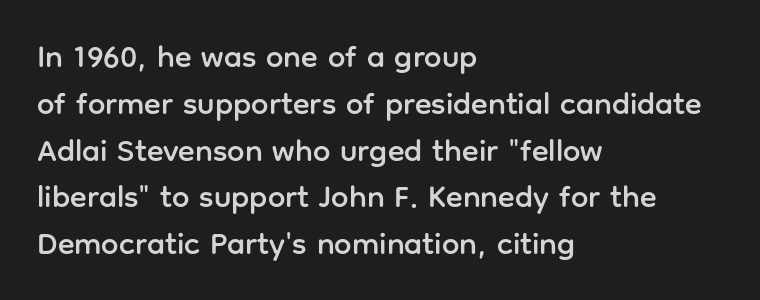
{"serif": "no", "italic": "no", "width": "normal", "stroke_contrast": "low", "x_height": "medium", "monospaced": "no", "underline": "no", "align": "left", "line_spacing": "normal", "line_spacing_ratio": 1.51, "letter_spacing": "normal", "letter_spacing_em": 0.0, "glyph_px": 31}
